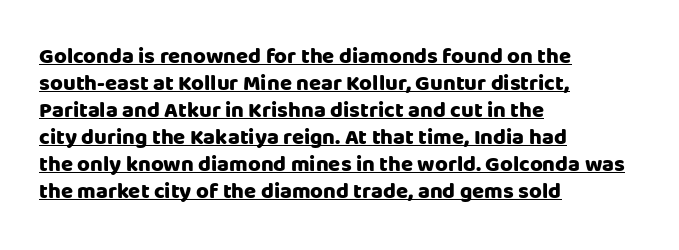
Q: Is the text bold? A: Yes.
Q: Is the text italic (slanted)? A: No, it is upright.
Q: Is the text underlined? A: Yes.
Q: How is the paragraph aligned? A: Left-aligned.
Q: Is the spacing between letters normal or unusually wide? A: Normal.
